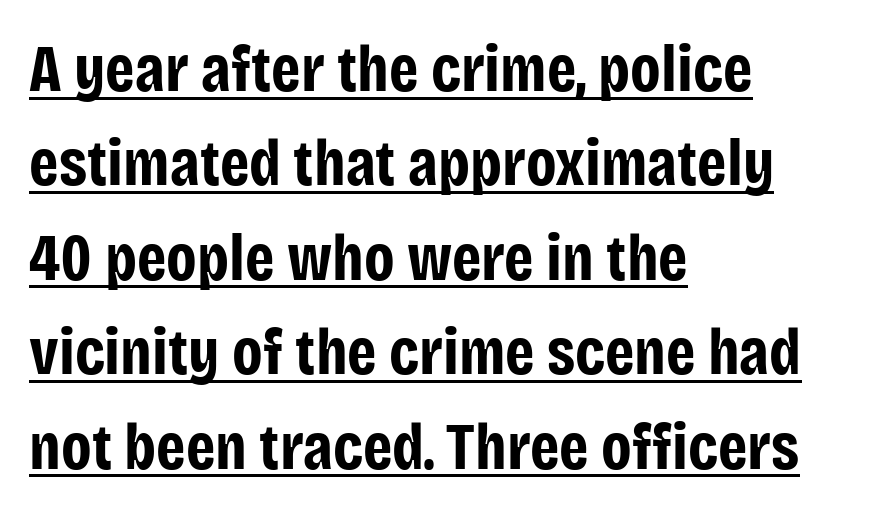
The image shows 66 px bold, condensed sans-serif type, upright; set left-aligned, normal line spacing (1.43x), normal letter spacing, underlined; low stroke contrast and a large x-height.
